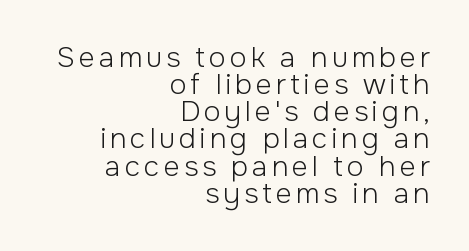
The image shows 28 px light sans-serif type, upright; set right-aligned, tight line spacing (0.97x), not underlined; low stroke contrast and a medium x-height.
